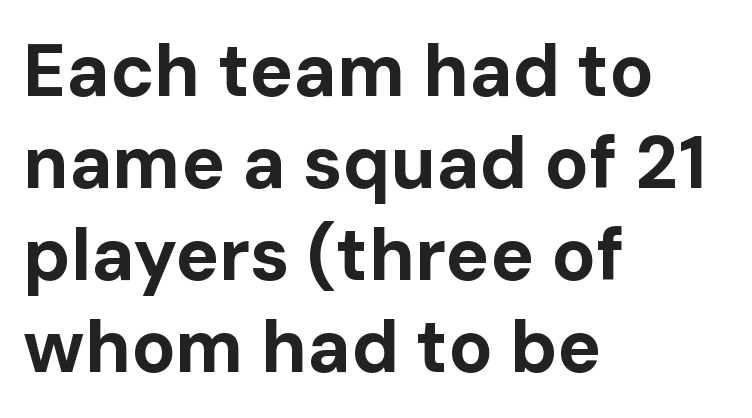
The image shows 73 px bold sans-serif type, upright; set left-aligned, normal line spacing (1.26x), normal letter spacing, not underlined; low stroke contrast and a medium x-height.
